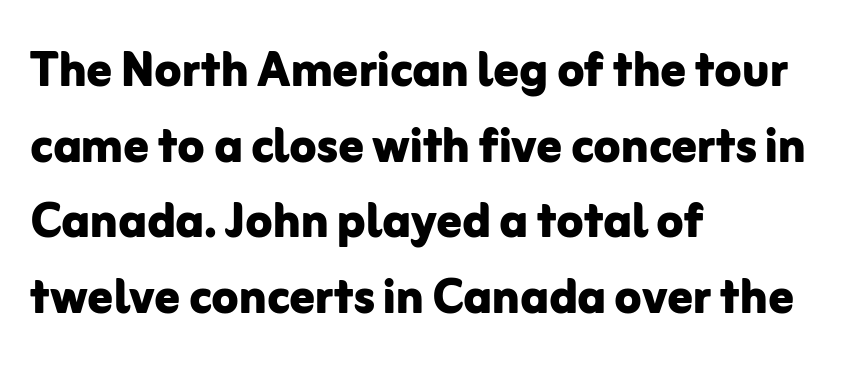
The image shows 62 px bold sans-serif type, upright; set left-aligned, line spacing 1.22x, normal letter spacing, not underlined; low stroke contrast and a medium x-height.
